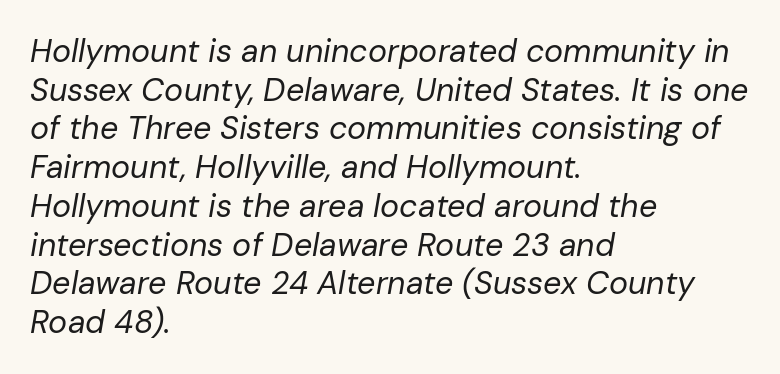
The image shows 32 px regular-weight type, italic (leaning right); set left-aligned, line spacing 1.21x, normal letter spacing, not underlined; low stroke contrast and a medium x-height.
